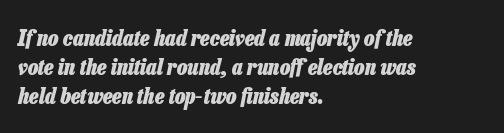
The whole block is typeset with a tilt. A dark, heavy texture on the line: the type is bold. Summary of vertical rhythm: regular, with standard interline spacing. Students, note that the glyphs here touch the page at normal intervals. Layout note: lines flush left. Clear beneath every line of the passage.
